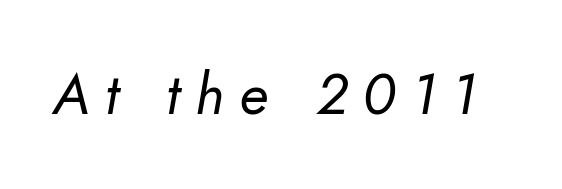
{"italic": "yes", "lean": "right", "slant_degrees": 10, "bold": "no", "weight": "regular", "width": "normal", "stroke_contrast": "low", "x_height": "small", "monospaced": "no", "underline": "no", "letter_spacing": "wide", "letter_spacing_em": 0.27, "glyph_px": 57}
